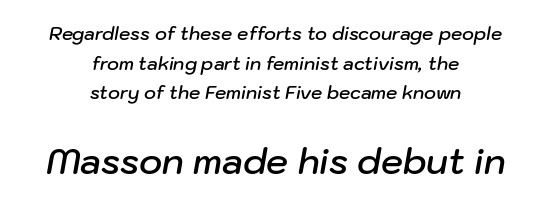
You could call the tracking neutral — neither tight nor loose. These lines sit exactly where default settings would place them. Casual observation: everything's sitting right in the middle. The passage shown is semibold, sitting just below true bold. Looks like regular typesetting: each glyph gets only the width it needs.
